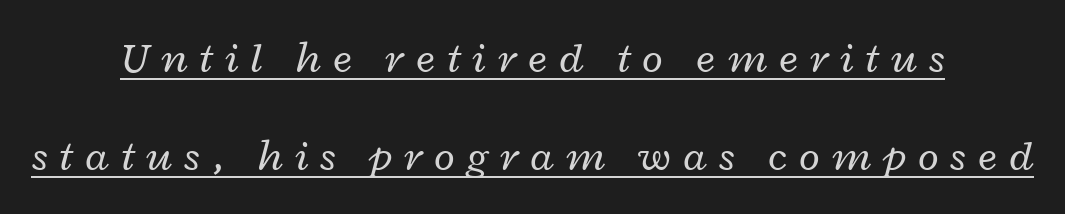
{"italic": "yes", "lean": "right", "slant_degrees": 12, "bold": "no", "weight": "regular", "width": "wide", "stroke_contrast": "low", "x_height": "medium", "monospaced": "no", "underline": "yes", "align": "center", "line_spacing": "loose", "line_spacing_ratio": 2.28, "letter_spacing": "wide", "letter_spacing_em": 0.28, "glyph_px": 43}
